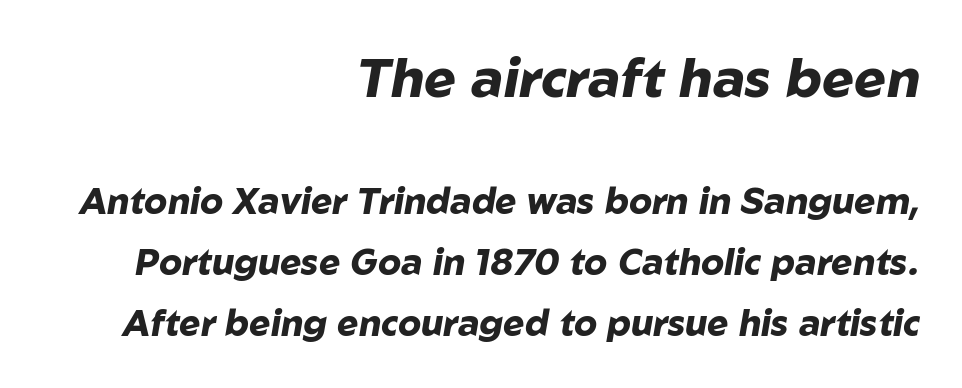
{"italic": "yes", "lean": "right", "slant_degrees": 10, "bold": "yes", "weight": "heavy", "width": "normal", "stroke_contrast": "low", "x_height": "medium", "monospaced": "no", "underline": "no", "align": "right", "line_spacing": "normal", "line_spacing_ratio": 1.7, "letter_spacing": "normal", "letter_spacing_em": 0.0, "larger_block": "first", "size_ratio": 1.5, "glyph_px": 54}
